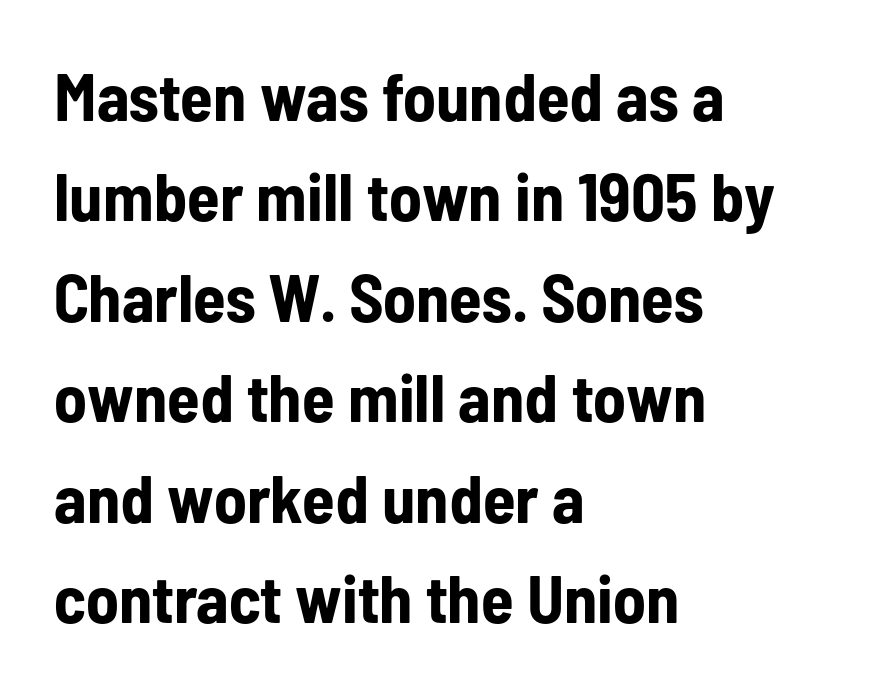
{"serif": "no", "italic": "no", "bold": "yes", "weight": "bold", "width": "condensed", "stroke_contrast": "low", "x_height": "medium", "monospaced": "no", "underline": "no", "align": "left", "line_spacing": "normal", "line_spacing_ratio": 1.5, "letter_spacing": "normal", "letter_spacing_em": 0.0, "glyph_px": 67}
